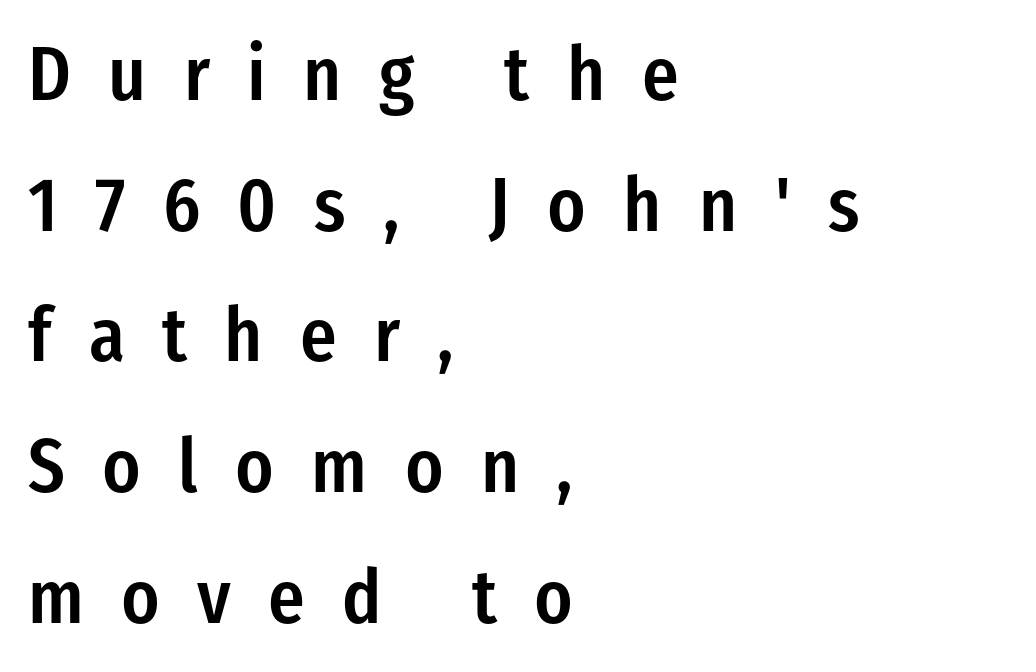
The image shows 76 px semibold, condensed sans-serif type, upright; set left-aligned, line spacing 1.72x, unusually wide letter spacing (+0.49 em), not underlined; low stroke contrast and a medium x-height.
